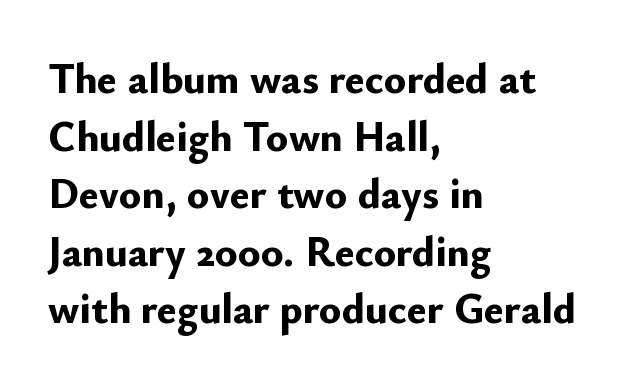
The image shows 42 px bold sans-serif type, upright; set left-aligned, normal line spacing (1.37x), normal letter spacing, not underlined; low stroke contrast and a small x-height.
